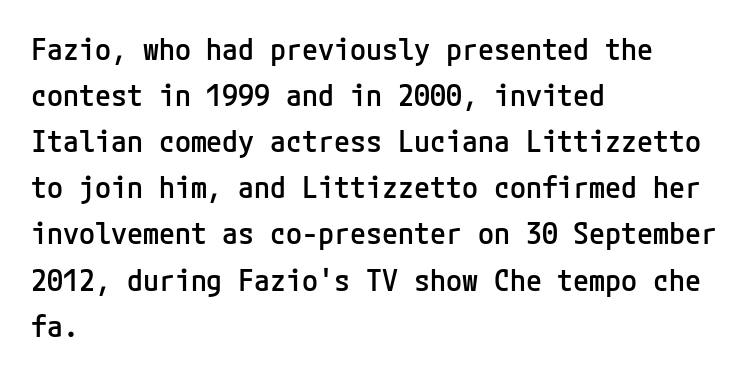
{"serif": "no", "italic": "no", "bold": "semi", "weight": "semibold", "width": "normal", "stroke_contrast": "low", "x_height": "medium", "underline": "no", "align": "left", "line_spacing": "normal", "line_spacing_ratio": 1.59, "letter_spacing": "normal", "letter_spacing_em": 0.0, "glyph_px": 29}
